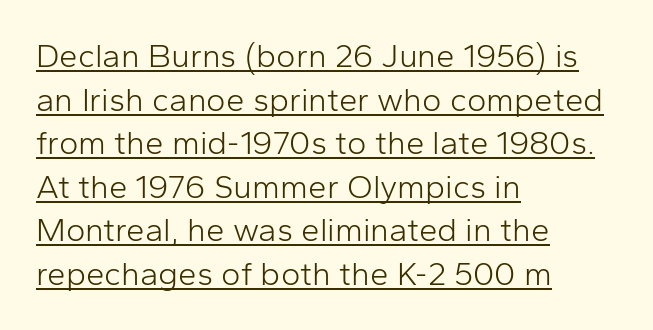
Does the type have serifs? No, each stem ends abruptly. The lettering holds an erect, upright posture throughout. Between one letter and the next there's only the usual sliver of space. Compared with undecorated copy, this sample adds a rule below the words.
